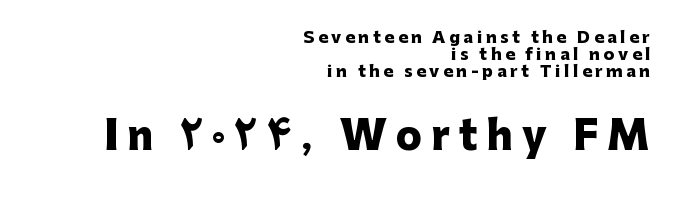
Q: Is the text bold? A: Yes.
Q: Is the text italic (slanted)? A: No, it is upright.
Q: Is the typeface a serif or a sans-serif typeface? A: Sans-serif.
Q: Is the text underlined? A: No.
Q: How is the paragraph aligned? A: Right-aligned.
Q: Is the spacing between letters normal or unusually wide? A: Unusually wide.
Q: Is the spacing between lines tight, normal or loose? A: Tight.
Q: Which block of text is set in a larger size, the first (top) or the second (bottom)? A: The second (bottom) one.
Q: Width (condensed, normal, or wide)? A: Normal.
Q: Stroke contrast? A: Low.
Q: x-height? A: Medium.
Q: Monospaced? A: No.
